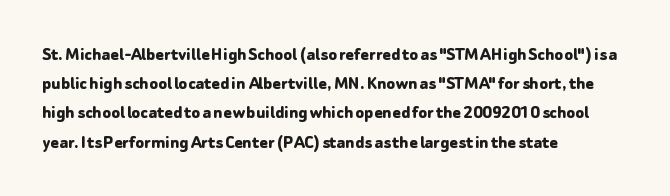
{"italic": "no", "bold": "yes", "underline": "no", "align": "left", "line_spacing": "normal", "line_spacing_ratio": 1.46, "letter_spacing": "normal", "letter_spacing_em": 0.0, "glyph_px": 20}
